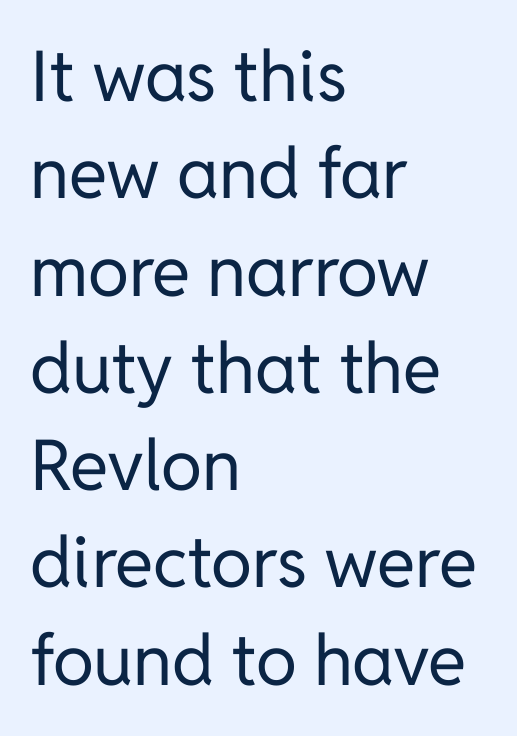
The block of text has a typical density, with ordinary space between rows. The rendering uses natural spacing where letterforms have individual widths. The setting favours the left margin, as ordinary paragraphs usually do. No feet cap the strokes, marking this as sans-serif type. Think standard paragraph weight, or any step lighter than that.
